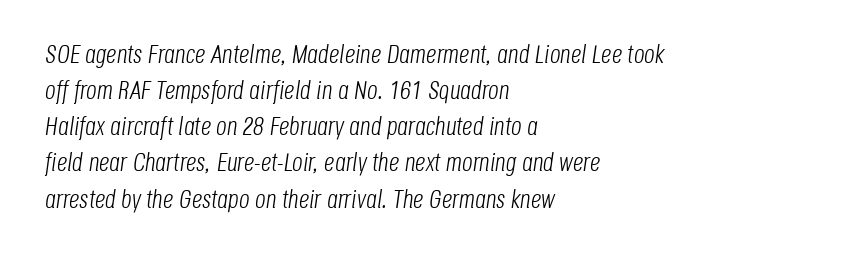
The image shows 26 px text type, italic (leaning right); set left-aligned, normal line spacing (1.39x), normal letter spacing, not underlined.
